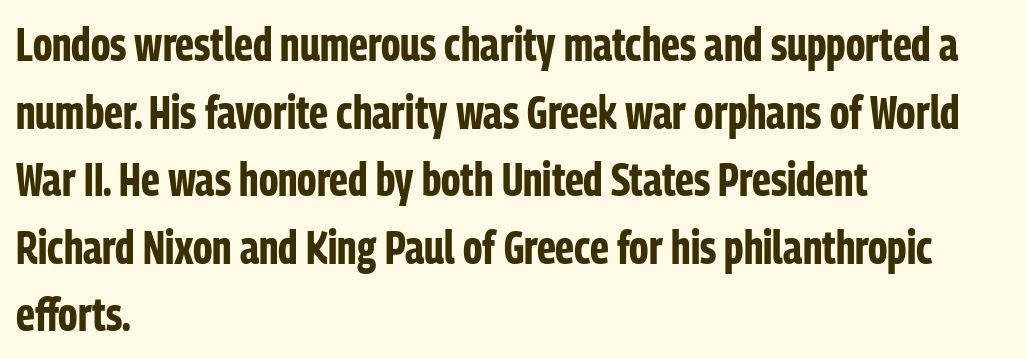
The image shows 46 px bold, condensed sans-serif type, upright; set left-aligned, normal line spacing (1.47x), normal letter spacing, not underlined; low stroke contrast and a medium x-height.
